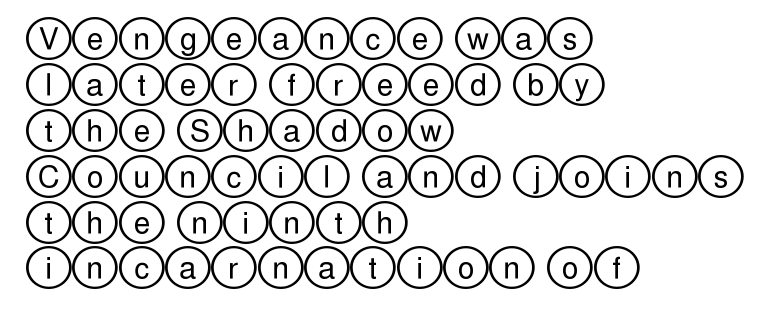
Q: Is the text italic (slanted)? A: No, it is upright.
Q: Is the text underlined? A: No.
Q: How is the paragraph aligned? A: Left-aligned.
Q: Is the spacing between letters normal or unusually wide? A: Normal.
Q: Is the spacing between lines tight, normal or loose? A: Normal.
Q: Width (condensed, normal, or wide)? A: Wide.
Q: x-height? A: Large.
